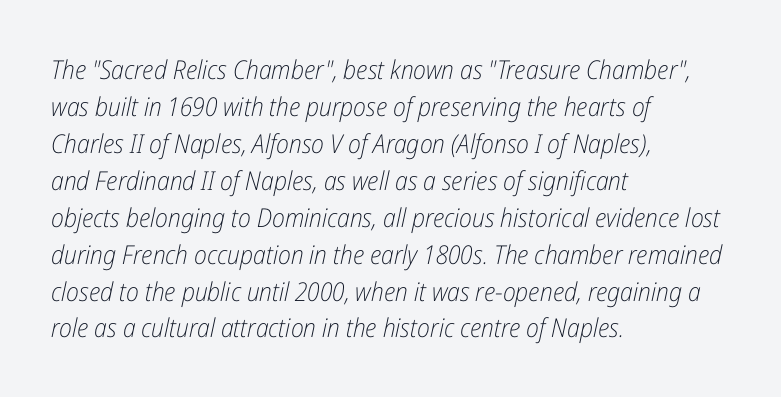
The image shows 26 px text type, italic (leaning right); set left-aligned, normal line spacing (1.42x), normal letter spacing, not underlined.
